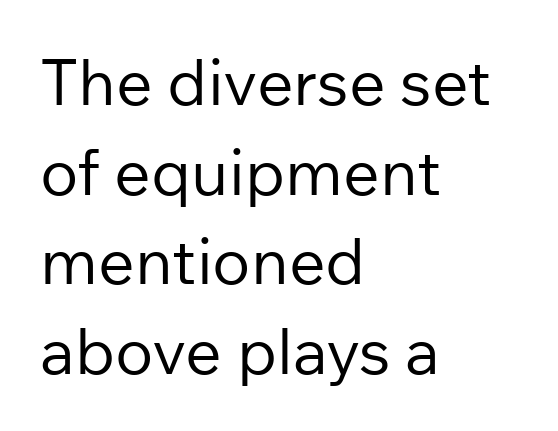
Notice how descenders clear the ascenders below comfortably — that's standard leading. Nothing heavy about these letters — not bold at all. A typesetter would call this zero additional tracking. Style check: upright. Character widths vary here, with narrow letters taking less room than wide ones.
